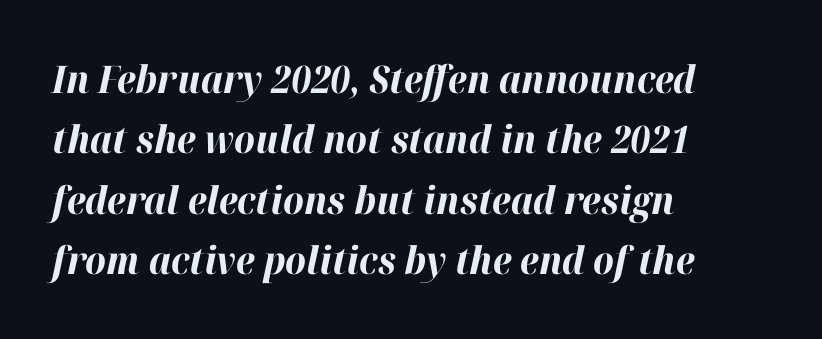
The image shows 38 px bold type, italic (leaning right); set left-aligned, normal line spacing (1.59x), normal letter spacing, not underlined; high stroke contrast and a medium x-height.
